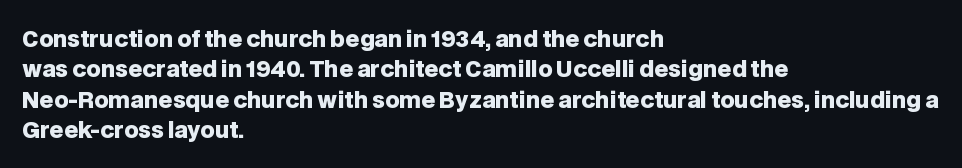
The image shows 22 px bold type, upright; set left-aligned, normal line spacing (1.38x), normal letter spacing, not underlined.
